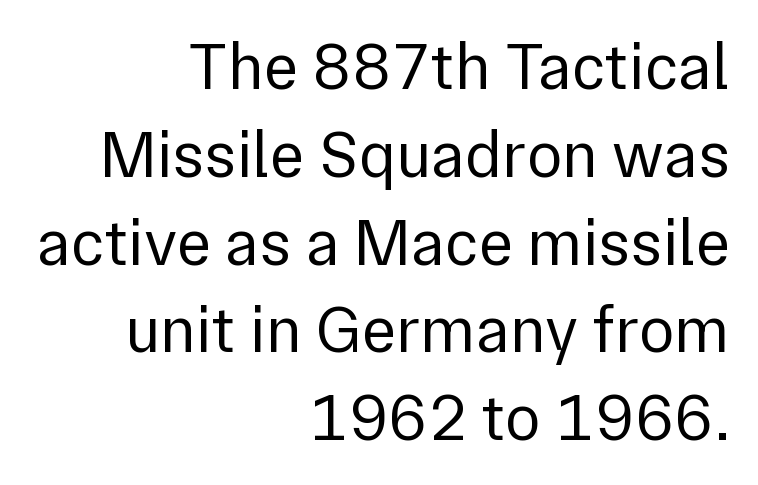
{"serif": "no", "italic": "no", "bold": "no", "weight": "regular", "width": "normal", "stroke_contrast": "low", "x_height": "medium", "monospaced": "no", "underline": "no", "align": "right", "line_spacing": "normal", "line_spacing_ratio": 1.33, "letter_spacing": "normal", "letter_spacing_em": 0.0, "glyph_px": 66}
